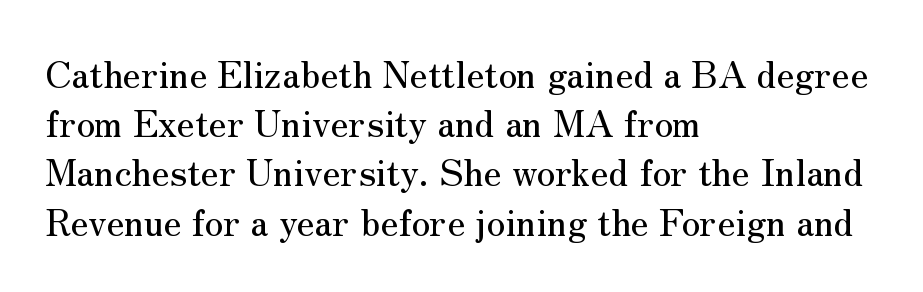
The image shows 37 px serif type, upright; set left-aligned, normal line spacing (1.33x), normal letter spacing, not underlined; medium stroke contrast and a small x-height.
